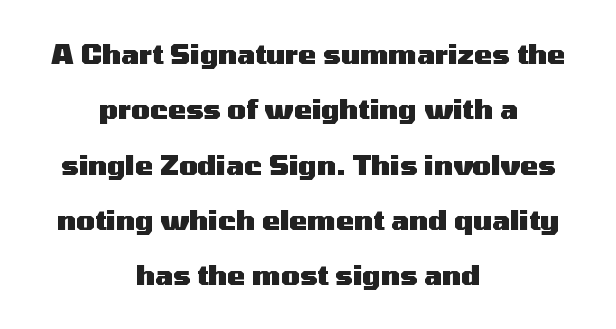
Q: Is the text bold? A: Yes.
Q: Is the text italic (slanted)? A: No, it is upright.
Q: Is the text underlined? A: No.
Q: How is the paragraph aligned? A: Centered.
Q: Is the spacing between letters normal or unusually wide? A: Normal.
Q: Is the spacing between lines tight, normal or loose? A: Loose.
